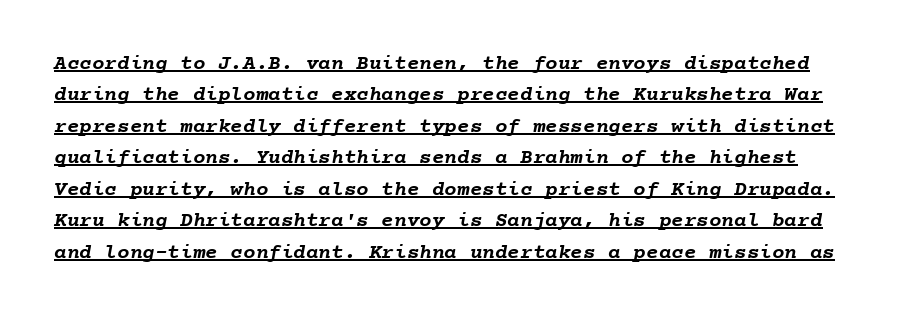
The image shows 21 px bold type; set normal line spacing (1.5x), normal letter spacing, underlined.
